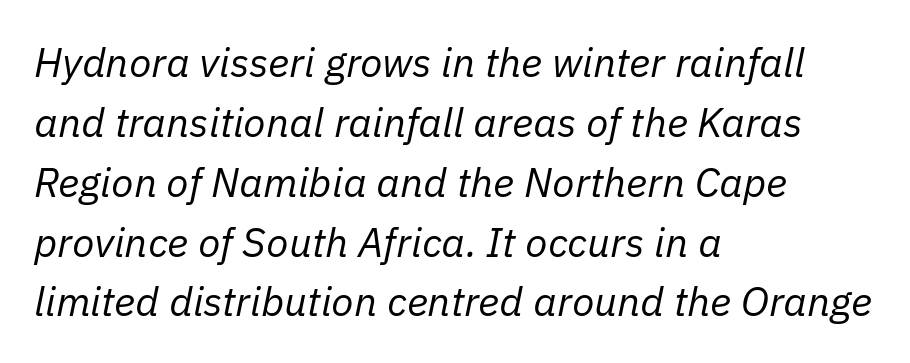
The image shows 41 px regular-weight type, italic (leaning right); set left-aligned, normal line spacing (1.46x), normal letter spacing, not underlined; low stroke contrast and a medium x-height.
